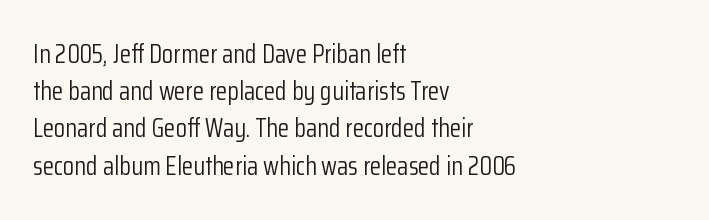
The rendering anchors every line to the left-hand side. A clean baseline with only descenders dipping below it. No chunkiness to these letters — they're not bold. Leading matches the norm, producing a regular column. Ascenders rise straight up at ninety degrees. Nobody touched the tracking dial on this one.
